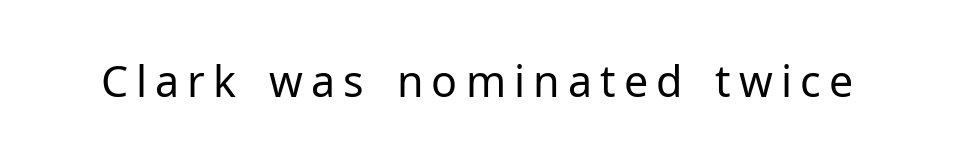
Does the lettering tilt? It doesn't — this is upright. Do the characters align in a grid? No, the font is proportional. Stems here are at most as thick as an everyday book face. Descenders hang freely into open space.
